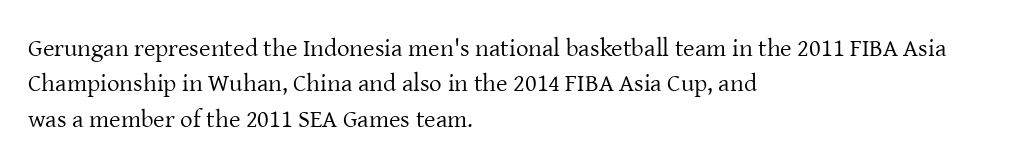
Q: Is the text bold? A: No.
Q: Is the text italic (slanted)? A: No, it is upright.
Q: Is the text underlined? A: No.
Q: How is the paragraph aligned? A: Left-aligned.
Q: Is the spacing between letters normal or unusually wide? A: Normal.
Q: Is the spacing between lines tight, normal or loose? A: Normal.
